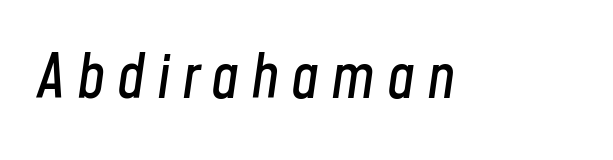
{"italic": "yes", "lean": "right", "slant_degrees": 8, "width": "condensed", "stroke_contrast": "low", "x_height": "medium", "monospaced": "no", "underline": "no", "glyph_px": 61}
